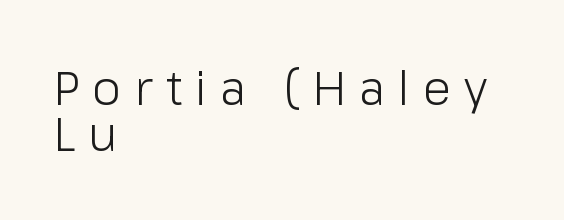
The image shows 47 px light sans-serif type, upright; set left-aligned, tight line spacing (0.98x), unusually wide letter spacing (+0.28 em), not underlined; low stroke contrast and a medium x-height.
